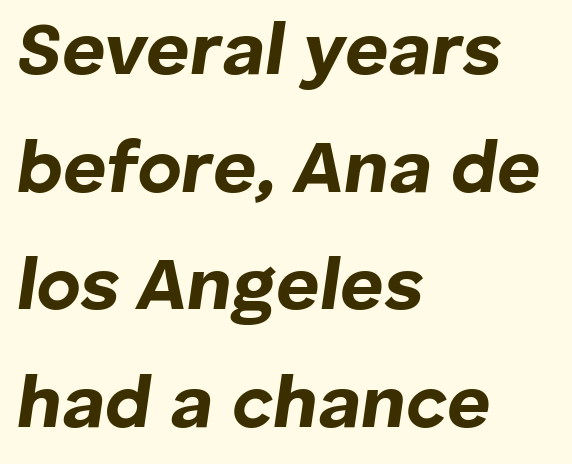
The letters are bold, with thick, heavy strokes. Each line starts at the same left margin while the right side varies. Baseline-to-baseline distance is the conventional proportion of letter height. Slant detected: the letters are inclined.
